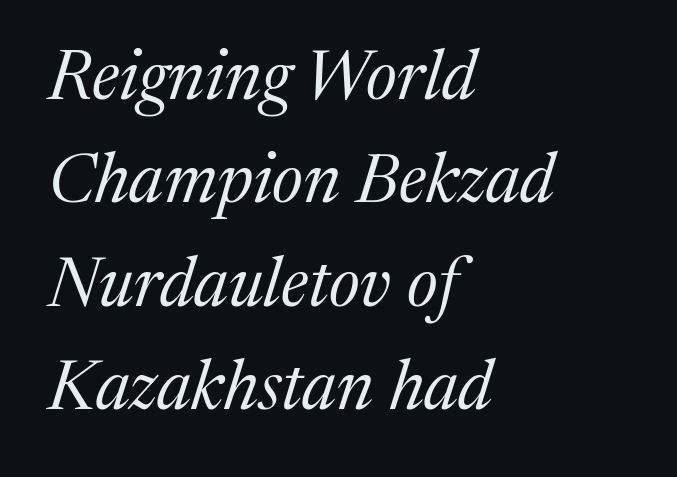
Tracking value appears to be zero — textbook default spacing. One glance says typical: line gaps are just what's usual. A quiet, ordinary-to-light weight characterises the typeface. The letters carry serifs — small finishing strokes at the ends of their stems.
